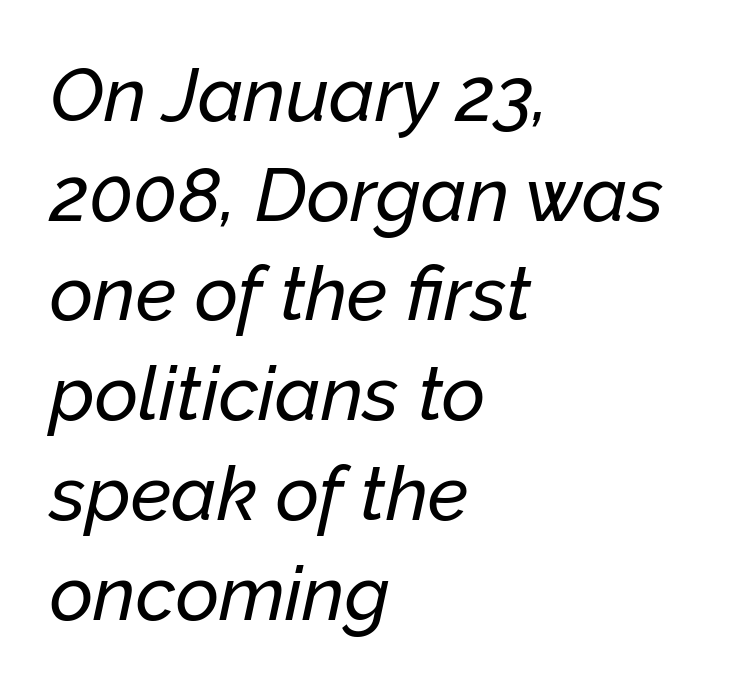
{"italic": "yes", "lean": "right", "slant_degrees": 12, "width": "normal", "stroke_contrast": "low", "x_height": "medium", "monospaced": "no", "underline": "no", "align": "left", "line_spacing": "normal", "line_spacing_ratio": 1.33, "letter_spacing": "normal", "letter_spacing_em": 0.0, "glyph_px": 75}
